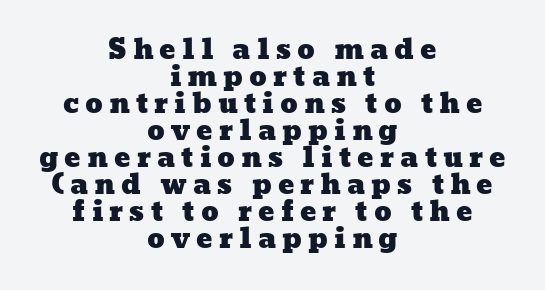
Nobody drew a line under any word here. Compared with a flush-left layout, this one balances lines on the center instead. Honestly, the letter spacing is so wide it's the main thing you notice. The rendering uses a small line-height, squeezing the rows.
